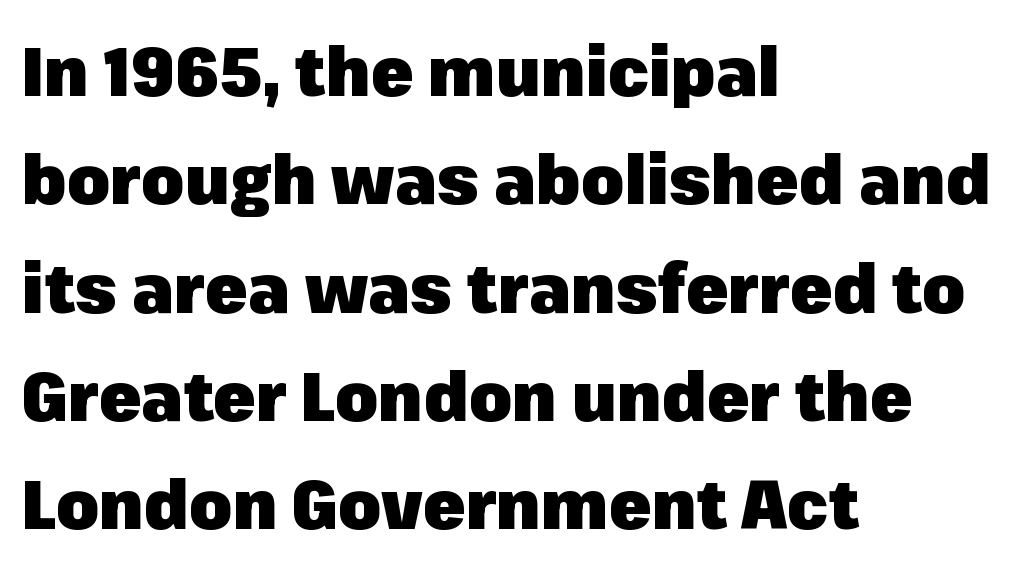
{"serif": "no", "italic": "no", "bold": "yes", "weight": "heavy", "width": "normal", "stroke_contrast": "low", "x_height": "medium", "monospaced": "no", "underline": "no", "align": "left", "line_spacing": "normal", "line_spacing_ratio": 1.57, "letter_spacing": "normal", "letter_spacing_em": 0.0, "glyph_px": 69}
